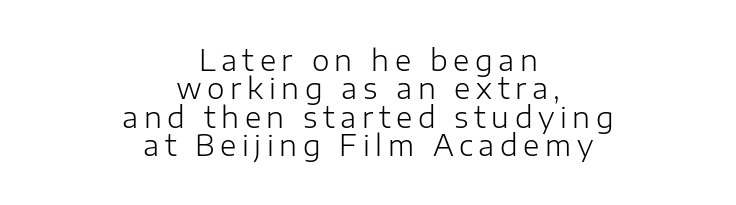
Q: Is the text bold? A: No.
Q: Is the text italic (slanted)? A: No, it is upright.
Q: Is the typeface a serif or a sans-serif typeface? A: Sans-serif.
Q: Is the text underlined? A: No.
Q: How is the paragraph aligned? A: Centered.
Q: Is the spacing between letters normal or unusually wide? A: Unusually wide.
Q: Is the spacing between lines tight, normal or loose? A: Tight.
Q: Width (condensed, normal, or wide)? A: Normal.
Q: Stroke contrast? A: Low.
Q: x-height? A: Medium.
Q: Monospaced? A: No.
